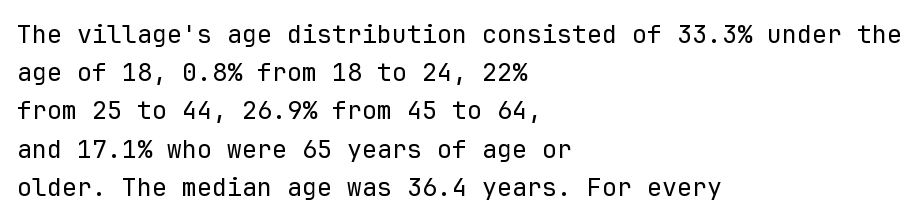
Q: Is the text bold? A: No.
Q: Is the text italic (slanted)? A: No, it is upright.
Q: Is the text underlined? A: No.
Q: How is the paragraph aligned? A: Left-aligned.
Q: Is the spacing between letters normal or unusually wide? A: Normal.
Q: Is the spacing between lines tight, normal or loose? A: Normal.
